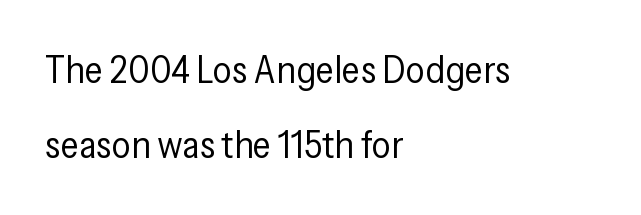
Q: Is the text bold? A: No.
Q: Is the text italic (slanted)? A: No, it is upright.
Q: Is the typeface a serif or a sans-serif typeface? A: Sans-serif.
Q: Is the text underlined? A: No.
Q: How is the paragraph aligned? A: Left-aligned.
Q: Is the spacing between letters normal or unusually wide? A: Normal.
Q: Is the spacing between lines tight, normal or loose? A: Loose.
Q: Width (condensed, normal, or wide)? A: Condensed.
Q: Stroke contrast? A: Low.
Q: x-height? A: Medium.
Q: Monospaced? A: No.
